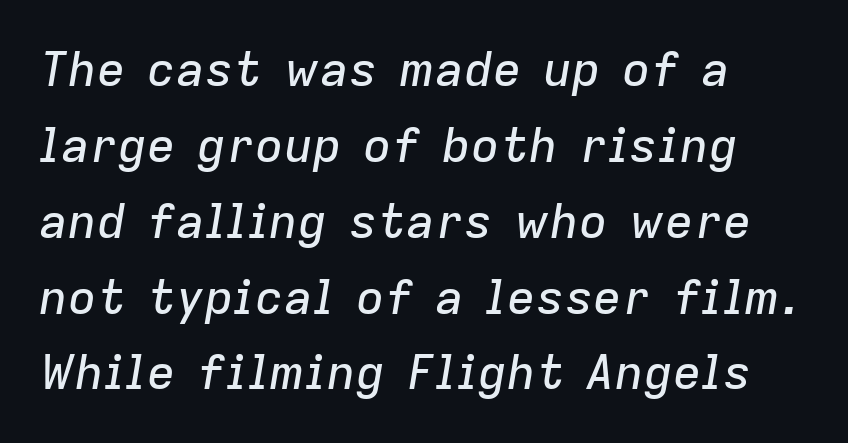
{"italic": "yes", "lean": "right", "slant_degrees": 9, "width": "normal", "stroke_contrast": "low", "x_height": "medium", "monospaced": "no", "underline": "no", "align": "left", "line_spacing": "normal", "line_spacing_ratio": 1.58, "letter_spacing": "normal", "letter_spacing_em": 0.0, "glyph_px": 48}
